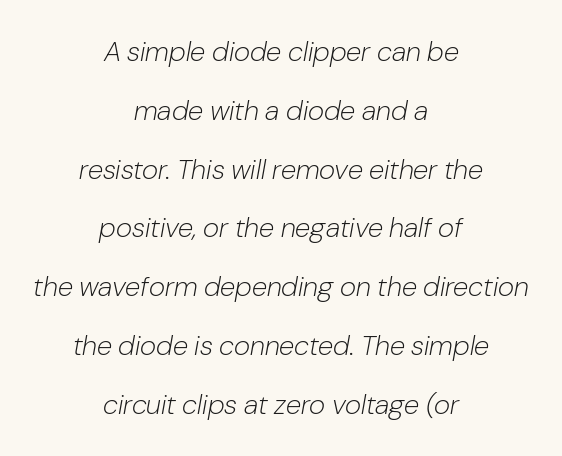
Q: Is the text bold? A: No.
Q: Is the text italic (slanted)? A: Yes, it leans right by about 10 degrees.
Q: Is the text underlined? A: No.
Q: How is the paragraph aligned? A: Centered.
Q: Is the spacing between letters normal or unusually wide? A: Normal.
Q: Is the spacing between lines tight, normal or loose? A: Loose.
Q: Width (condensed, normal, or wide)? A: Normal.
Q: Stroke contrast? A: Low.
Q: x-height? A: Medium.
Q: Monospaced? A: No.
